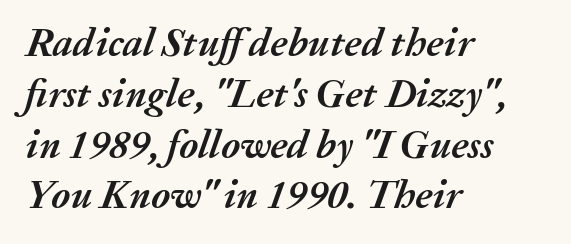
Q: Is the text bold? A: Yes.
Q: Is the text italic (slanted)? A: Yes, it leans right by about 20 degrees.
Q: Is the text underlined? A: No.
Q: How is the paragraph aligned? A: Left-aligned.
Q: Is the spacing between letters normal or unusually wide? A: Normal.
Q: Is the spacing between lines tight, normal or loose? A: Normal.
Q: Width (condensed, normal, or wide)? A: Normal.
Q: Stroke contrast? A: Medium.
Q: x-height? A: Medium.
Q: Monospaced? A: No.
